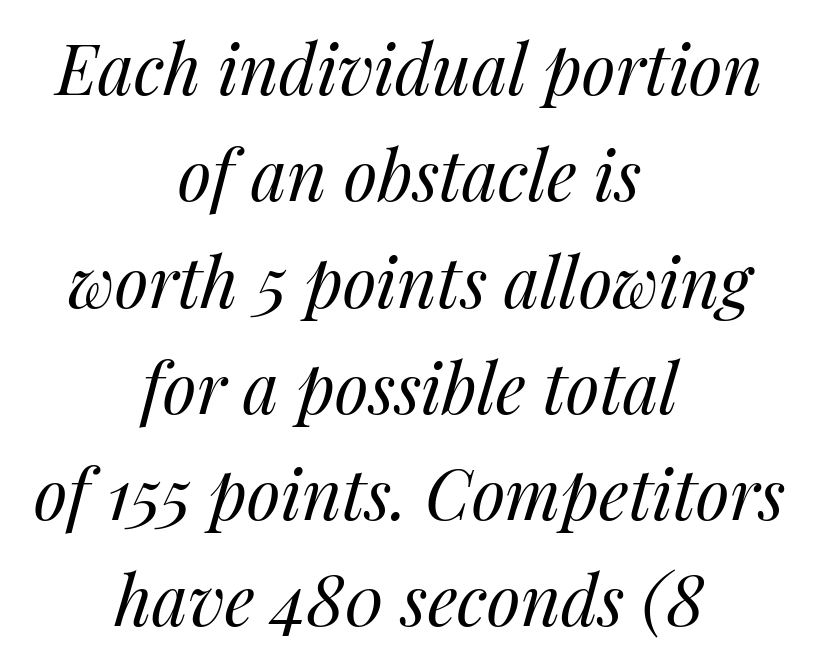
The paragraph has two soft edges and a firm central axis. Yep, that's italic — everything's leaning. Interline gaps are of average width in this sample. No word sits above an underline. A typesetter would call this proportional, since set widths differ per character. On a weight scale, this lands at 450 or below.
